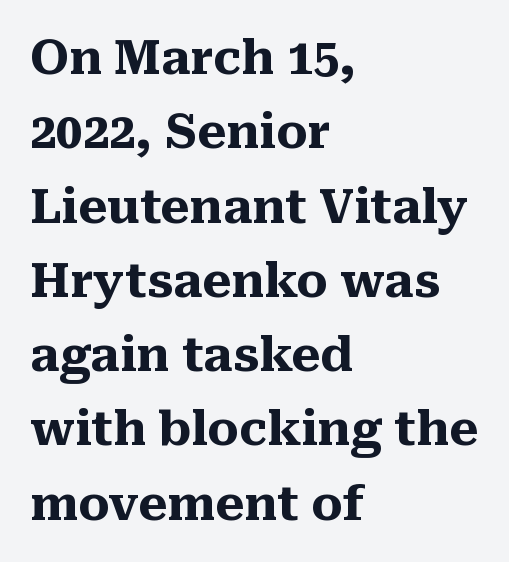
Honestly, there is no underline to notice here at all. Unlike italic type, these characters show no tilt at all. Each glyph is drawn with heavy, bold strokes. Spacing between characters is what you'd get straight out of the box.
